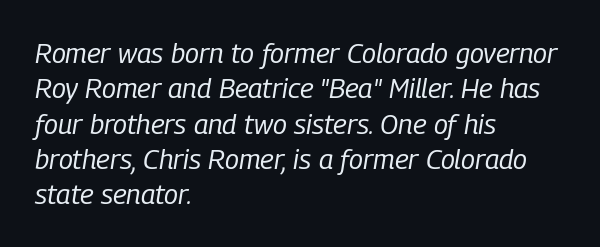
The image shows 28 px regular-weight, condensed type, italic (leaning right); set left-aligned, normal line spacing (1.26x), normal letter spacing, not underlined; low stroke contrast and a medium x-height.
